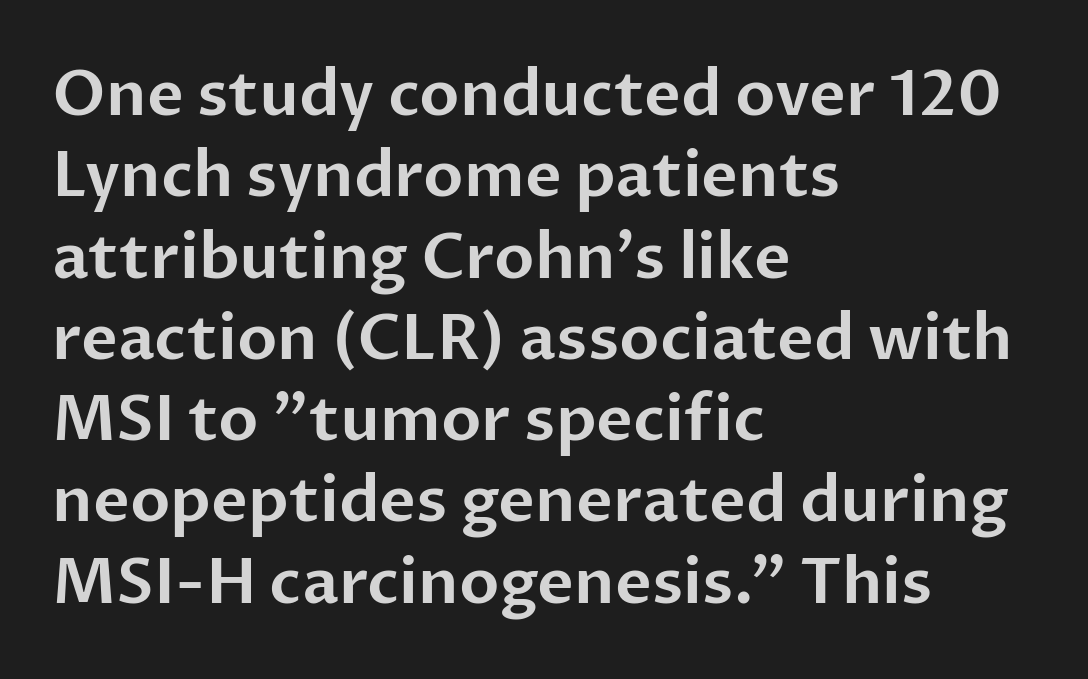
Which margin do the lines hug? The left one — the right edge is uneven. The letters stand straight up with perfectly vertical stems. The zone under the glyphs is completely vacant. The passage shown is typed in a proportional face where columns would drift. Each word holds together tightly as a unit, with standard inter-letter gaps. Typographically, this falls in the sans-serif category.
